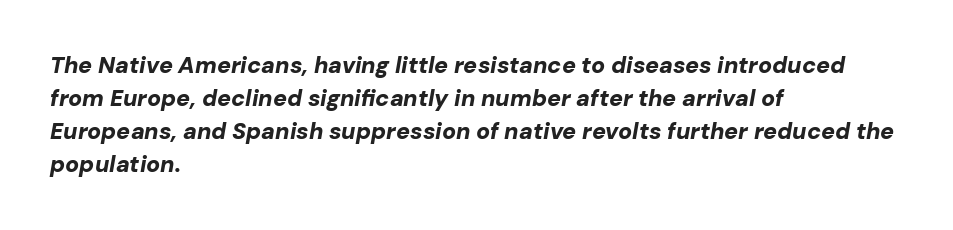
{"italic": "yes", "lean": "right", "slant_degrees": 10, "bold": "yes", "underline": "no", "align": "left", "line_spacing": "normal", "line_spacing_ratio": 1.43, "letter_spacing": "normal", "letter_spacing_em": 0.0, "glyph_px": 23}
